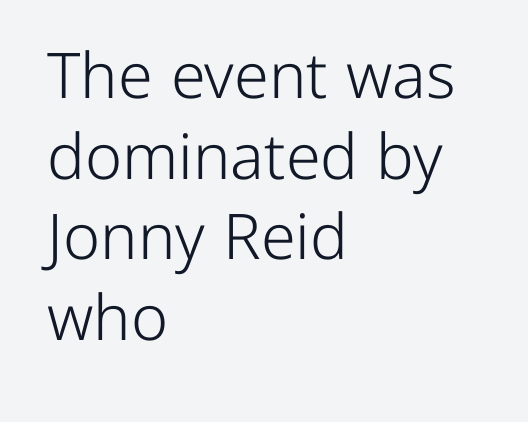
Default kerning and tracking; the words read as compact shapes. Descenders are the only things crossing below the line. All the whitespace from short lines collects on the right. This block has exactly the height ordinary leading produces. The strokes are not fattened; the text isn't bold.
